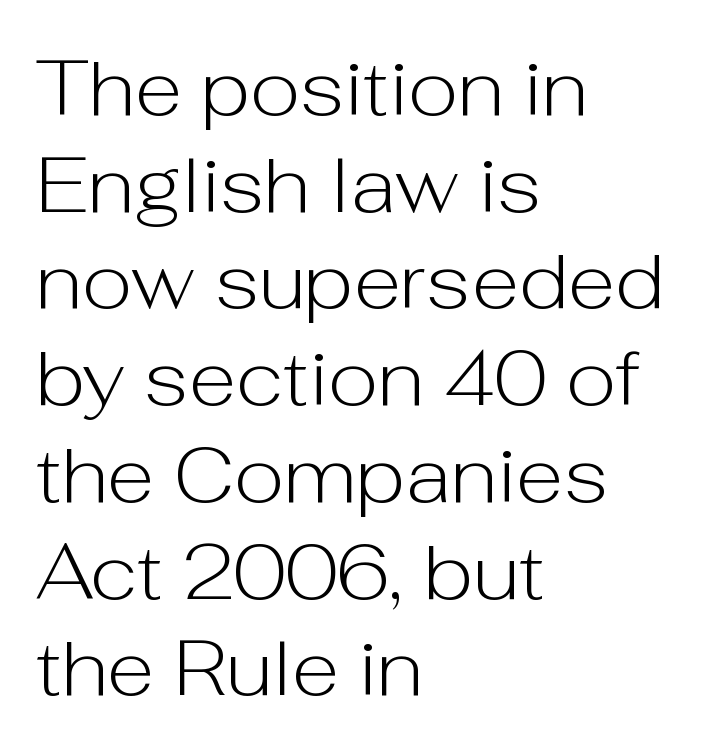
The image shows 78 px light sans-serif type, upright; set left-aligned, line spacing 1.24x, normal letter spacing, not underlined; low stroke contrast and a medium x-height.
